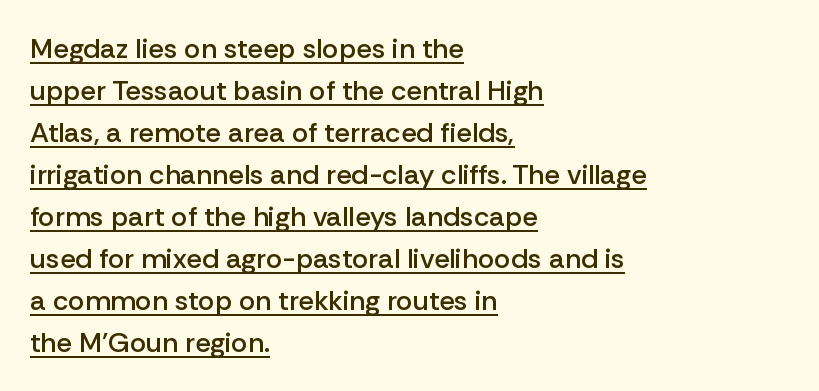
{"serif": "no", "italic": "no", "bold": "semi", "weight": "semibold", "width": "normal", "stroke_contrast": "low", "x_height": "medium", "monospaced": "no", "underline": "yes", "align": "left", "line_spacing": "normal", "line_spacing_ratio": 1.5, "letter_spacing": "normal", "letter_spacing_em": 0.0, "glyph_px": 28}
